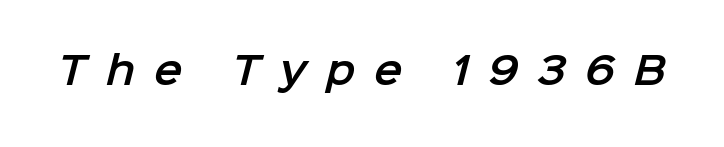
The image shows 38 px sans-serif type; set unusually wide letter spacing (+0.5 em), not underlined; low stroke contrast and a medium x-height.
